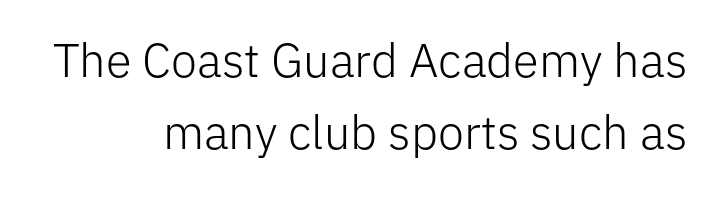
Q: Is the text bold? A: No.
Q: Is the text italic (slanted)? A: No, it is upright.
Q: Is the typeface a serif or a sans-serif typeface? A: Sans-serif.
Q: Is the text underlined? A: No.
Q: How is the paragraph aligned? A: Right-aligned.
Q: Is the spacing between letters normal or unusually wide? A: Normal.
Q: Is the spacing between lines tight, normal or loose? A: Normal.
Q: Width (condensed, normal, or wide)? A: Normal.
Q: Stroke contrast? A: Low.
Q: x-height? A: Medium.
Q: Monospaced? A: No.
